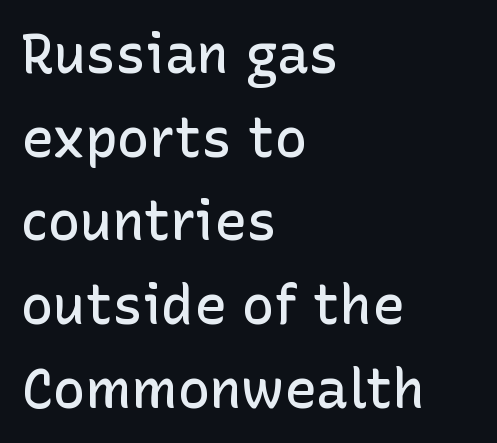
The image shows 54 px semibold sans-serif type, upright; set left-aligned, normal line spacing (1.55x), normal letter spacing, not underlined; low stroke contrast and a medium x-height.
